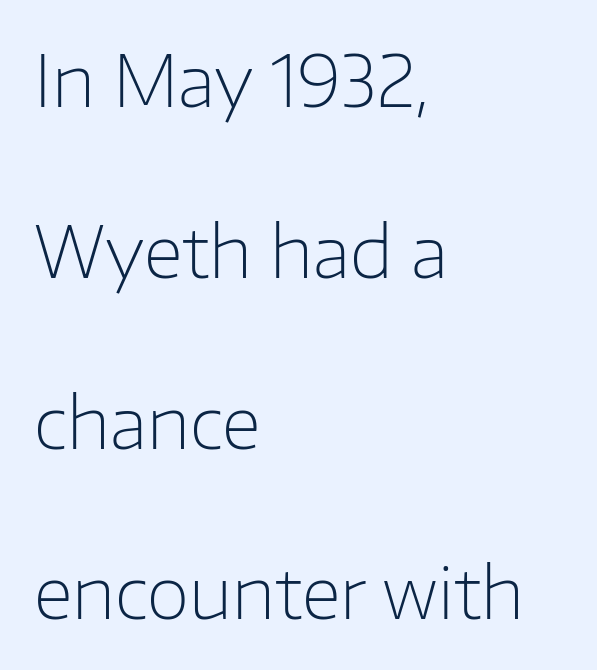
The image shows 70 px light sans-serif type, upright; set left-aligned, loose line spacing (2.44x), normal letter spacing, not underlined; low stroke contrast and a medium x-height.
